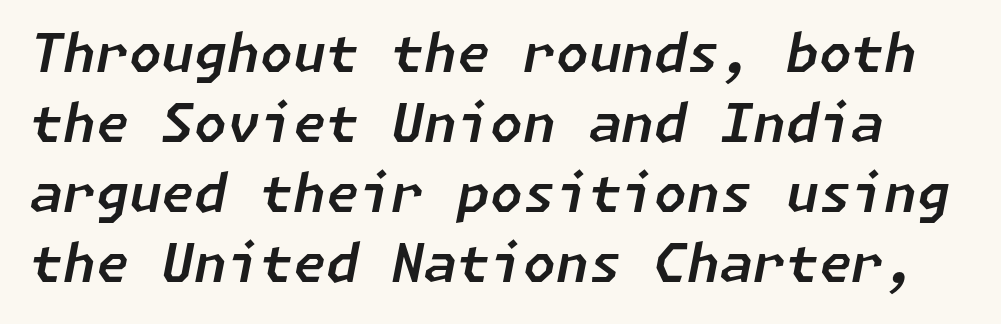
Letters rest on an invisible, unmarked baseline. Would a proofreader flag this as italicized? Yes. The type is set solid horizontally, with unmodified tracking. Is there much room between lines? A standard amount, neither cramped nor airy.
